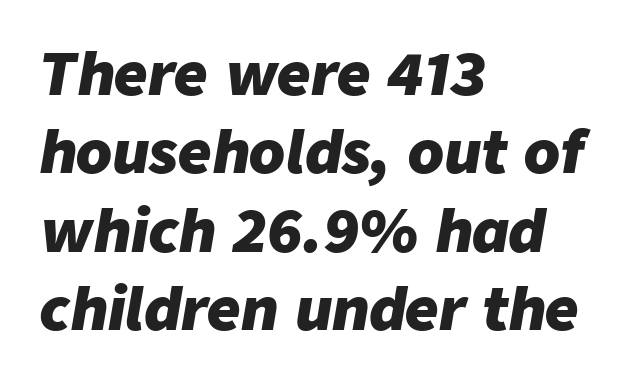
The image shows 58 px heavy type, italic (leaning right); set left-aligned, normal line spacing (1.35x), normal letter spacing, not underlined; low stroke contrast and a medium x-height.
